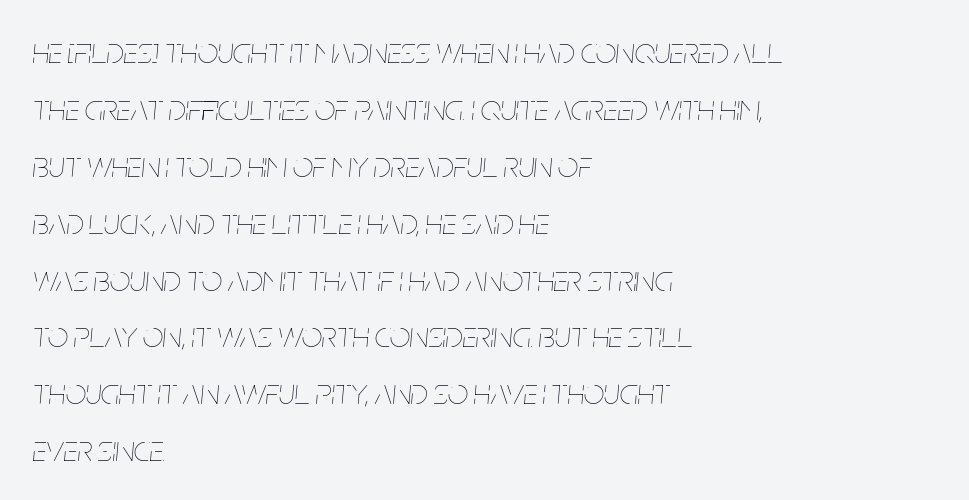
Line starts are locked; line ends wander. Emphasis-style slanted type is in use. Letters have the restrained weight of plain body copy at most. You could call the tracking neutral — neither tight nor loose. These lines are rendered in a variable-pitch font.
